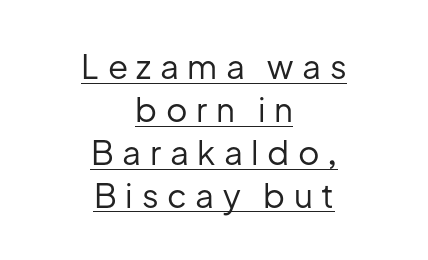
{"serif": "no", "italic": "no", "bold": "no", "weight": "regular", "width": "normal", "stroke_contrast": "low", "x_height": "medium", "monospaced": "no", "underline": "yes", "align": "center", "line_spacing": "normal", "line_spacing_ratio": 1.3, "letter_spacing": "wide", "letter_spacing_em": 0.26, "glyph_px": 33}
